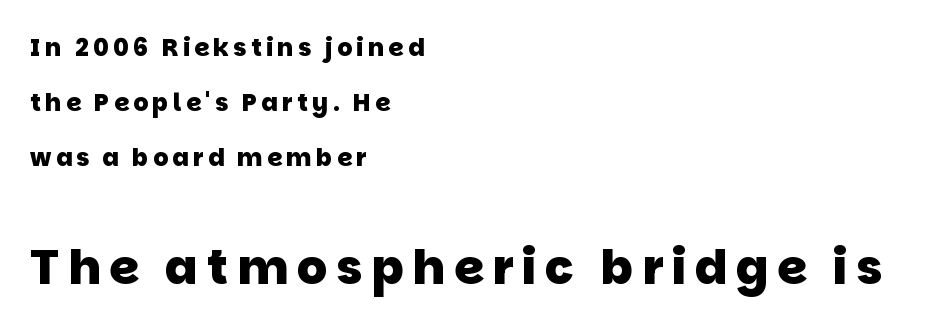
{"serif": "no", "bold": "yes", "weight": "heavy", "width": "normal", "stroke_contrast": "low", "x_height": "large", "monospaced": "no", "underline": "no", "align": "left", "line_spacing": "loose", "line_spacing_ratio": 2.29, "larger_block": "second", "size_ratio": 2.0, "glyph_px": 48}
